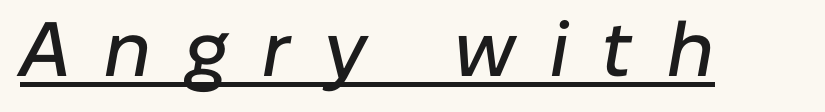
Q: Is the text italic (slanted)? A: Yes, it leans right by about 10 degrees.
Q: Is the text underlined? A: Yes.
Q: Is the spacing between letters normal or unusually wide? A: Unusually wide.
Q: Width (condensed, normal, or wide)? A: Normal.
Q: Stroke contrast? A: Low.
Q: x-height? A: Medium.
Q: Monospaced? A: No.
